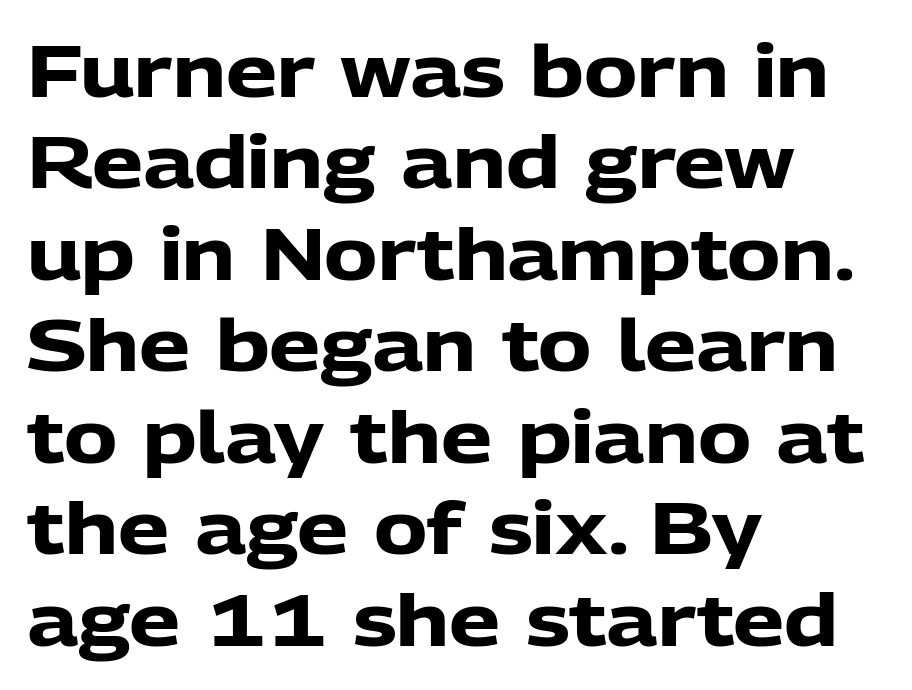
The image shows 72 px heavy sans-serif type, upright; set left-aligned, normal line spacing (1.27x), normal letter spacing, not underlined; low stroke contrast and a medium x-height.
